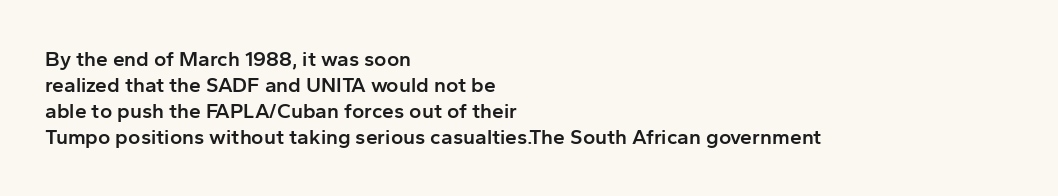
The image shows 21 px text type, upright; set left-aligned, line spacing 1.24x, normal letter spacing, not underlined.
